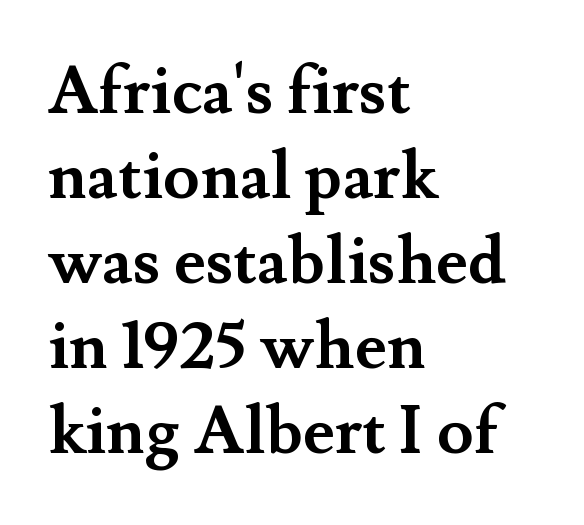
I'd describe the lettering as bold — thick and assertive. Stroke terminals: seriffed. Look at the tracking — it's just the regular setting, nothing added. The passage shown is not underscored anywhere. Notice how the passage keeps a crisp vertical edge on the left only. Quick note: not italic, upright.
